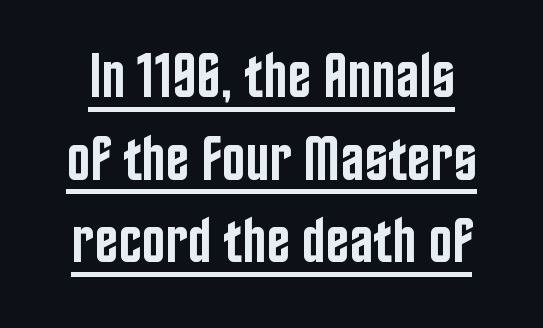
The image shows 63 px semibold, condensed sans-serif type, upright; set normal line spacing (1.31x), normal letter spacing, underlined; low stroke contrast and a large x-height.
